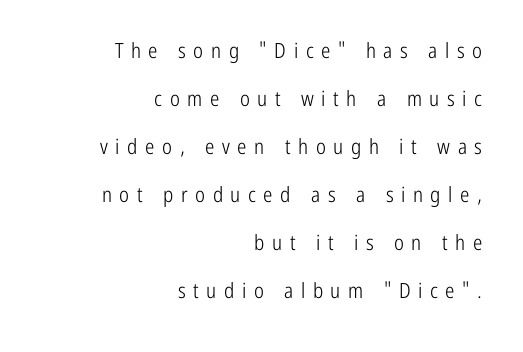
Does the copy run flush right? Yes — the right margin is perfectly even. Vertical stems look standard width or narrower in stroke. The string is rendered with underlining switched off. The font's upright variant was chosen for this text.
